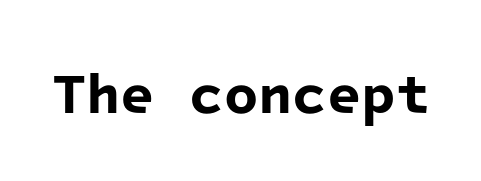
The letterforms sit shoulder to shoulder at normal distance. You'd pick this weight for a headline — it's a proper bold. The zone under the glyphs is completely vacant. These lines are composed in type without serifs.
